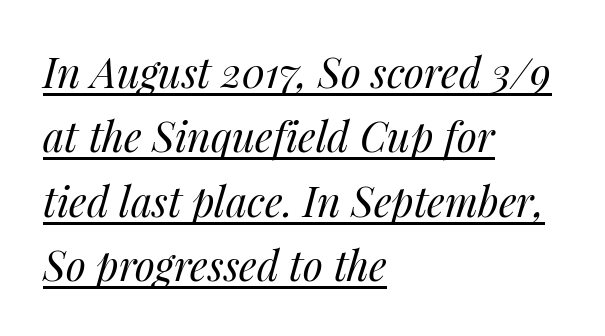
{"italic": "yes", "lean": "right", "slant_degrees": 14, "bold": "no", "weight": "regular", "width": "normal", "stroke_contrast": "medium", "x_height": "medium", "monospaced": "no", "underline": "yes", "align": "left", "line_spacing": "normal", "line_spacing_ratio": 1.57, "letter_spacing": "normal", "letter_spacing_em": 0.0, "glyph_px": 41}
